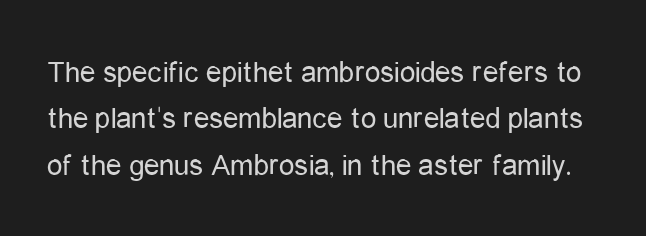
Letters rest on an invisible, unmarked baseline. In terms of letterform style, serifs are entirely absent. Do the characters align in a grid? No, the font is proportional. This sample uses plain, unmodified letter spacing.
